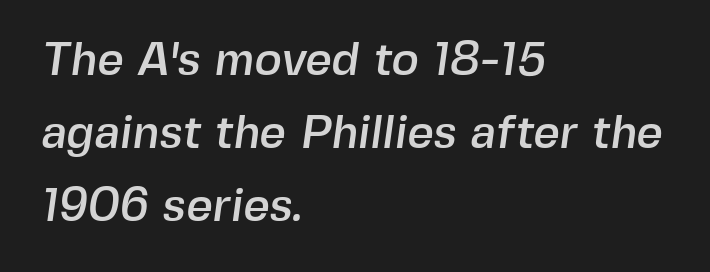
{"serif": "no", "width": "normal", "x_height": "medium", "monospaced": "no", "underline": "no", "align": "left", "line_spacing": "normal", "line_spacing_ratio": 1.59, "letter_spacing": "normal", "letter_spacing_em": 0.0, "glyph_px": 46}
